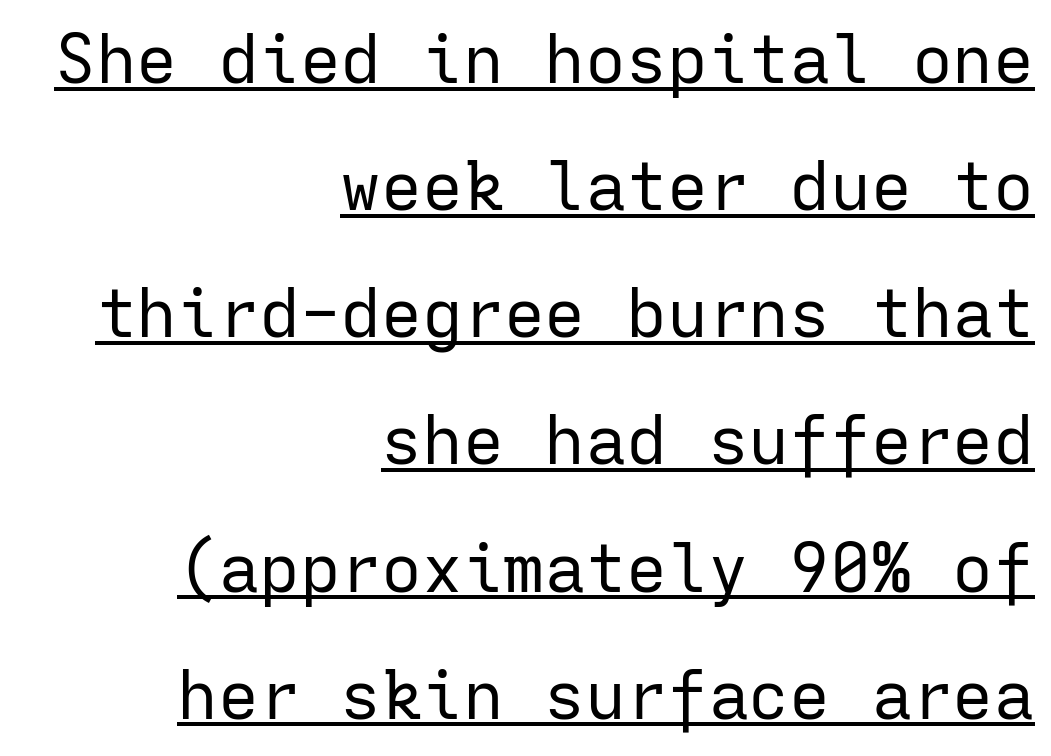
The image shows 68 px regular-weight sans-serif type, upright, monospaced; set right-aligned, line spacing 1.87x, normal letter spacing, underlined; low stroke contrast and a medium x-height.
